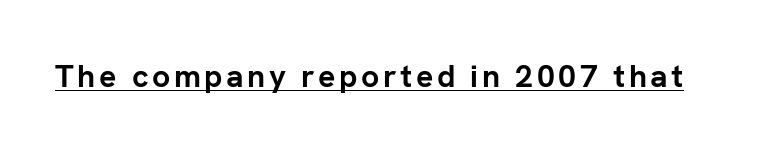
Q: Is the text bold? A: Yes.
Q: Is the text italic (slanted)? A: No, it is upright.
Q: Is the typeface a serif or a sans-serif typeface? A: Sans-serif.
Q: Is the text underlined? A: Yes.
Q: Width (condensed, normal, or wide)? A: Normal.
Q: Stroke contrast? A: Low.
Q: x-height? A: Medium.
Q: Monospaced? A: No.
